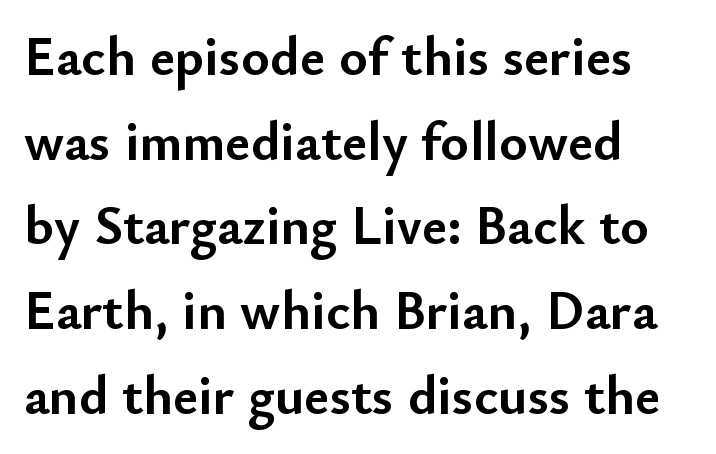
The image shows 55 px semibold sans-serif type, upright; set left-aligned, normal line spacing (1.54x), normal letter spacing, not underlined; low stroke contrast and a small x-height.
